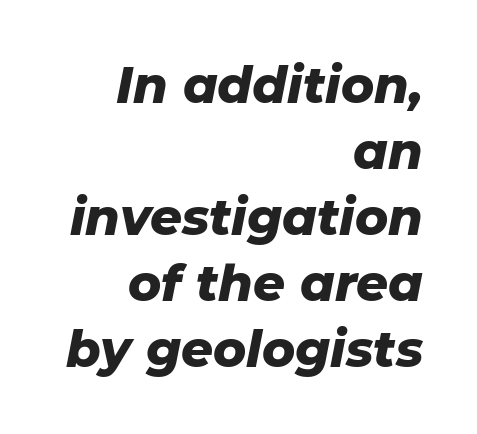
You could not count columns in this text — the font is proportionally spaced. The font is running at its bold setting. The space beneath each line is pristine and unruled. Tracking here is standard; glyphs follow each other at the usual distance.
